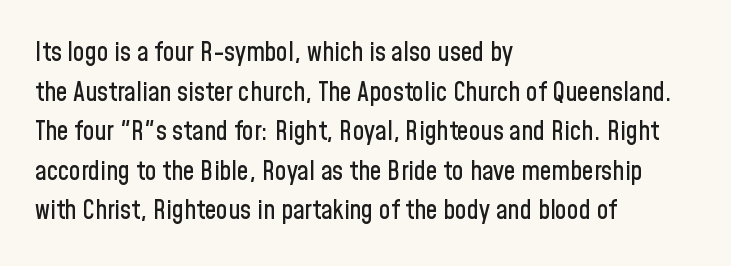
Q: Is the text italic (slanted)? A: No, it is upright.
Q: Is the text underlined? A: No.
Q: How is the paragraph aligned? A: Left-aligned.
Q: Is the spacing between letters normal or unusually wide? A: Normal.
Q: Is the spacing between lines tight, normal or loose? A: Normal.
